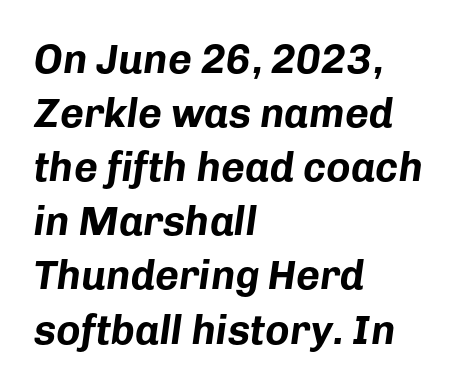
Normally led — the rows are evenly, conventionally spaced. Any mark beneath the type? The region is blank. Compared with a centered layout, this one pins lines to the left instead. The lettering tilts uniformly, giving the passage an italic look.
